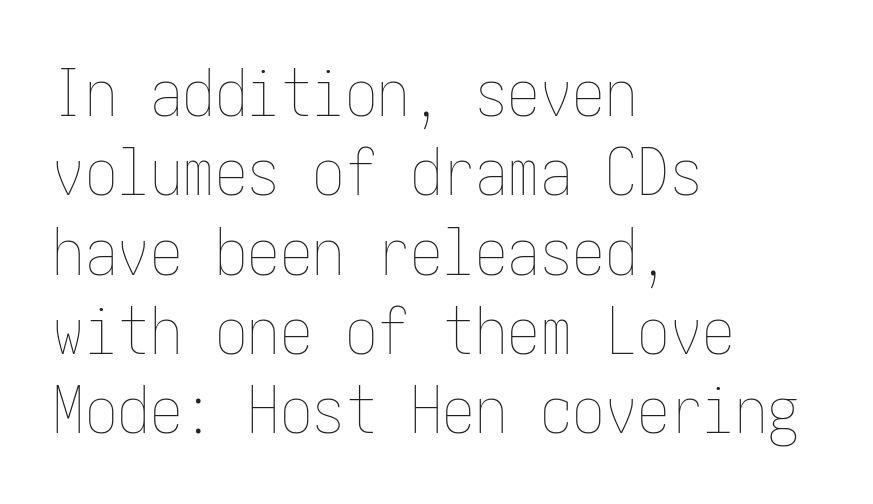
The zone under the glyphs is completely vacant. Honestly, the letter spacing is just normal — you wouldn't notice it. The font sits on the lighter half of the weight spectrum, regular included. Short and long lines alike share a common starting point at left. This sample uses an upright cut, with every glyph sitting square on the baseline.
